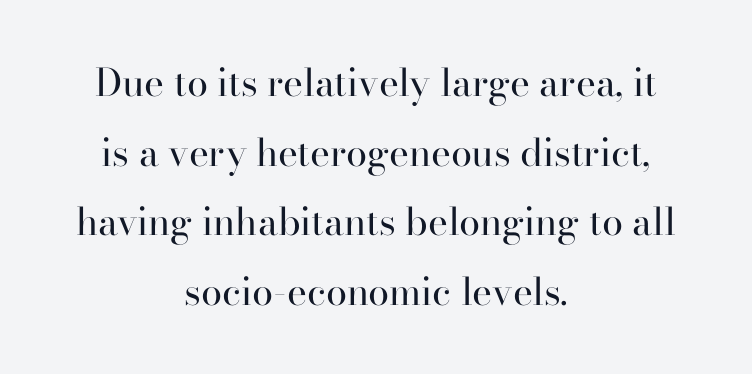
The image shows 38 px regular-weight serif type, upright; set centered, line spacing 1.83x, normal letter spacing, not underlined; high stroke contrast and a small x-height.
